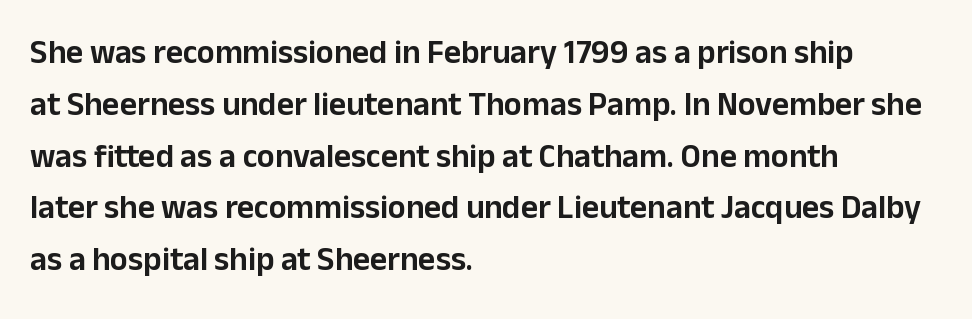
{"serif": "no", "italic": "no", "width": "normal", "stroke_contrast": "low", "x_height": "medium", "monospaced": "no", "underline": "no", "align": "left", "line_spacing": "normal", "line_spacing_ratio": 1.57, "letter_spacing": "normal", "letter_spacing_em": 0.0, "glyph_px": 33}
